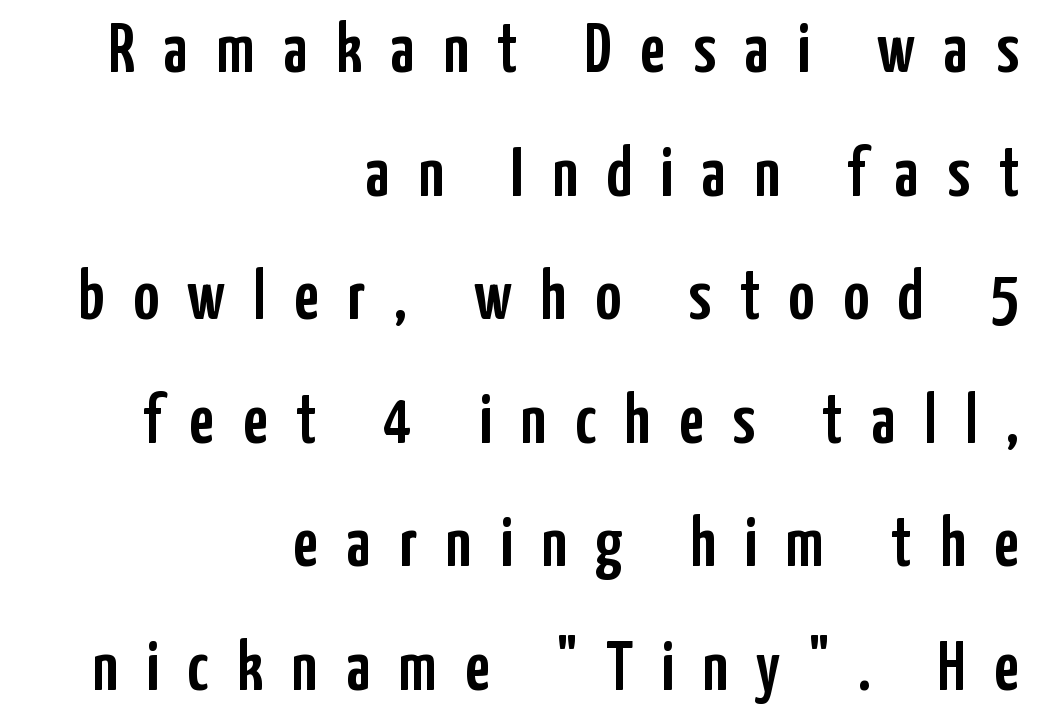
Q: Is the text italic (slanted)? A: No, it is upright.
Q: Is the typeface a serif or a sans-serif typeface? A: Sans-serif.
Q: Is the text underlined? A: No.
Q: How is the paragraph aligned? A: Right-aligned.
Q: Is the spacing between letters normal or unusually wide? A: Unusually wide.
Q: Width (condensed, normal, or wide)? A: Condensed.
Q: Stroke contrast? A: Low.
Q: x-height? A: Medium.
Q: Monospaced? A: No.
